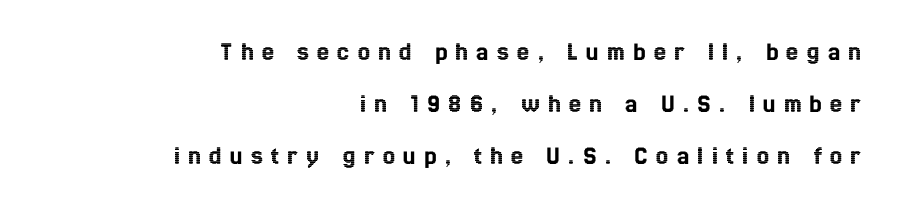
The foot of each line stays bare and open. Loose tracking; the words dissolve into strings of separated letters. Caption: multi-line text, flush right, ragged left. This is the regular roman posture of the typeface.
